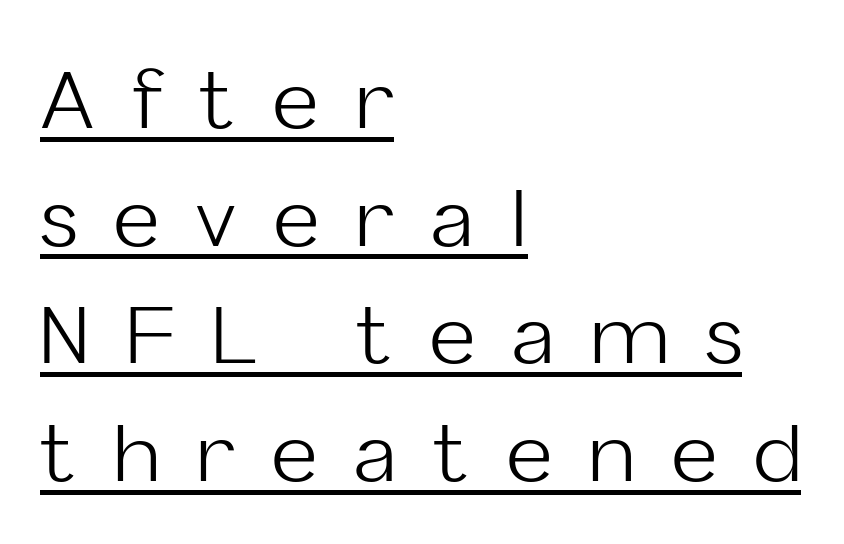
{"serif": "no", "italic": "no", "bold": "no", "weight": "light", "width": "normal", "stroke_contrast": "low", "x_height": "medium", "monospaced": "no", "underline": "yes", "align": "left", "line_spacing": "normal", "line_spacing_ratio": 1.49, "letter_spacing": "wide", "letter_spacing_em": 0.47, "glyph_px": 79}
